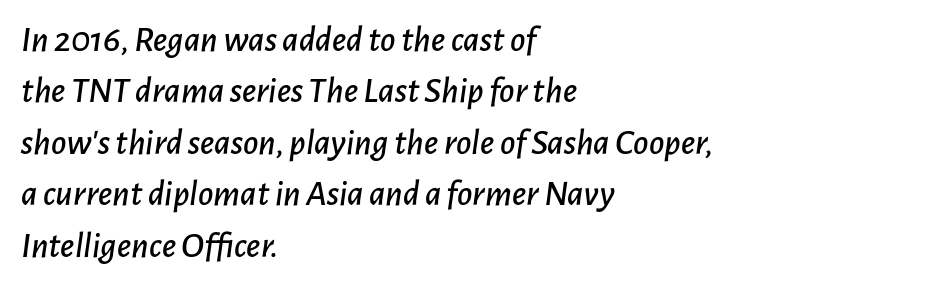
Q: Is the text italic (slanted)? A: Yes, it leans right by about 7 degrees.
Q: Is the text underlined? A: No.
Q: How is the paragraph aligned? A: Left-aligned.
Q: Is the spacing between letters normal or unusually wide? A: Normal.
Q: Is the spacing between lines tight, normal or loose? A: Normal.
Q: Width (condensed, normal, or wide)? A: Normal.
Q: Stroke contrast? A: Low.
Q: x-height? A: Medium.
Q: Monospaced? A: No.
